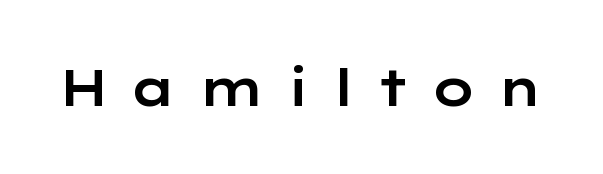
The image shows 51 px wide sans-serif type, upright; set unusually wide letter spacing (+0.38 em), not underlined; low stroke contrast and a medium x-height.
